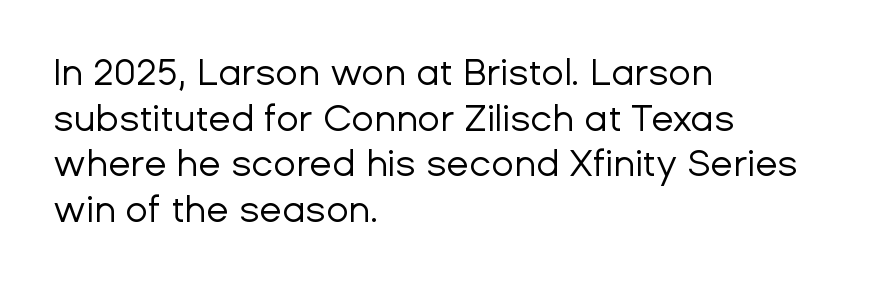
Ordinary non-slanted type is in use. These lines are rendered in a variable-pitch font. Glyph-to-glyph distance matches everyday printed text. The string is rendered with underlining switched off. The font is comparable to plain body text, perhaps lighter. The setting favours the left margin, as ordinary paragraphs usually do.
